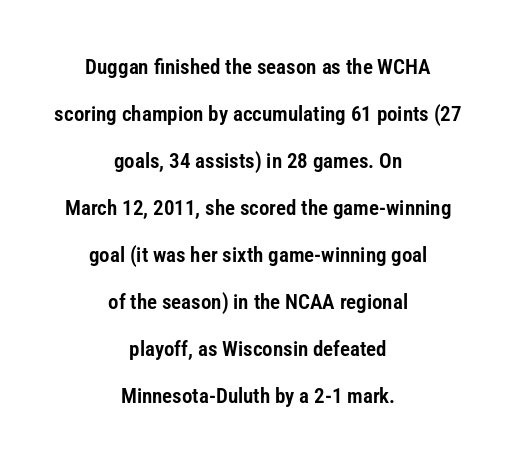
The image shows 21 px text type, upright; set centered, loose line spacing (2.24x), normal letter spacing, not underlined.
